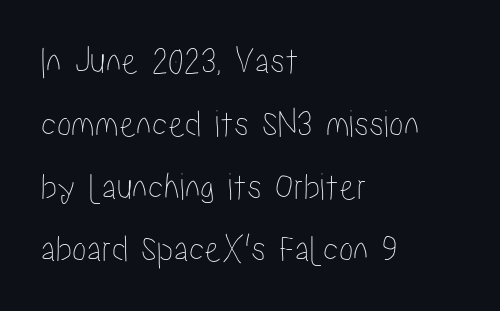
The font's upright variant was chosen for this text. These lines keep a tight, regular rhythm from letter to letter. Normally led — the rows are evenly, conventionally spaced. Caption: multi-line text, flush left, ragged right. The passage shown is not underscored anywhere.
